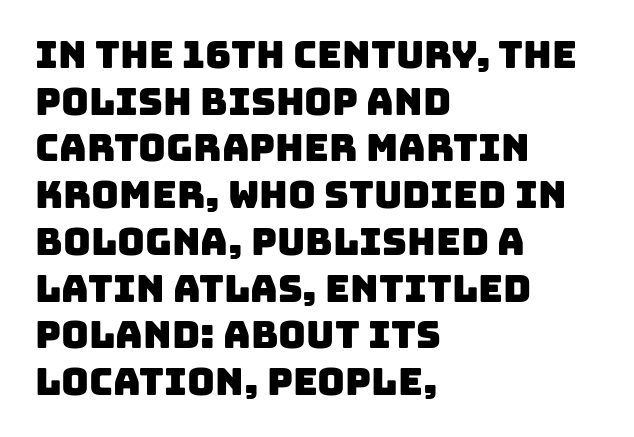
The image shows 38 px sans-serif type; set left-aligned, line spacing 1.23x, normal letter spacing, not underlined; low stroke contrast and a large x-height.
